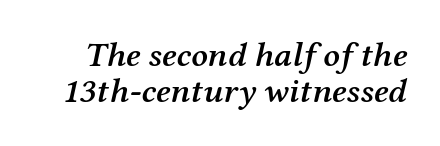
Q: Is the text bold? A: Semi-bold.
Q: Is the text italic (slanted)? A: Yes, it leans right by about 12 degrees.
Q: Is the typeface a serif or a sans-serif typeface? A: Serif.
Q: Is the text underlined? A: No.
Q: Is the spacing between letters normal or unusually wide? A: Normal.
Q: Is the spacing between lines tight, normal or loose? A: Tight.
Q: Width (condensed, normal, or wide)? A: Normal.
Q: Stroke contrast? A: Medium.
Q: x-height? A: Medium.
Q: Monospaced? A: No.
